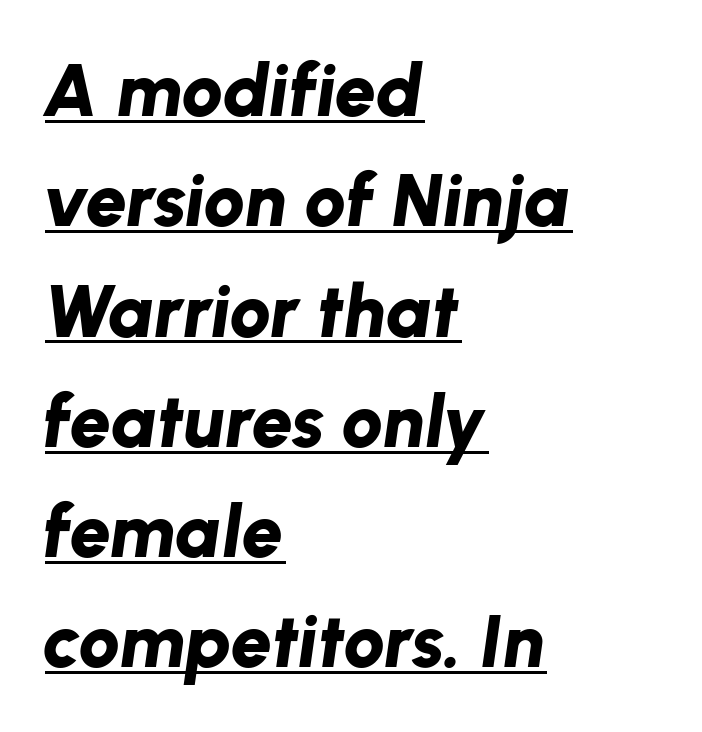
Q: Is the text bold? A: Yes.
Q: Is the text italic (slanted)? A: Yes, it leans right by about 8 degrees.
Q: Is the text underlined? A: Yes.
Q: How is the paragraph aligned? A: Left-aligned.
Q: Is the spacing between letters normal or unusually wide? A: Normal.
Q: Is the spacing between lines tight, normal or loose? A: Normal.
Q: Width (condensed, normal, or wide)? A: Normal.
Q: Stroke contrast? A: Low.
Q: x-height? A: Medium.
Q: Monospaced? A: No.
